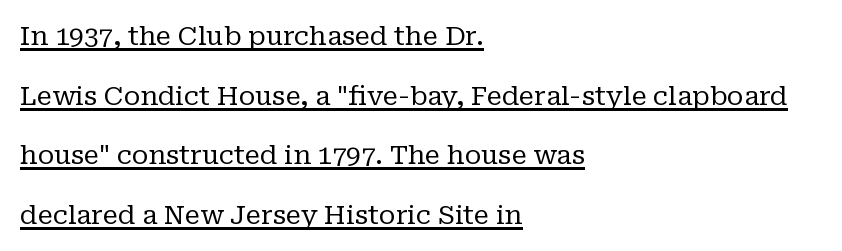
Q: Is the text bold? A: No.
Q: Is the text italic (slanted)? A: No, it is upright.
Q: Is the text underlined? A: Yes.
Q: How is the paragraph aligned? A: Left-aligned.
Q: Is the spacing between letters normal or unusually wide? A: Normal.
Q: Is the spacing between lines tight, normal or loose? A: Loose.
